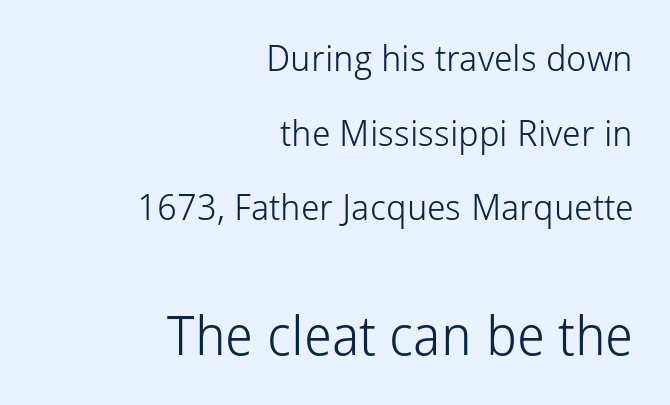
Q: Is the text bold? A: No.
Q: Is the text italic (slanted)? A: No, it is upright.
Q: Is the typeface a serif or a sans-serif typeface? A: Sans-serif.
Q: Is the text underlined? A: No.
Q: How is the paragraph aligned? A: Right-aligned.
Q: Is the spacing between letters normal or unusually wide? A: Normal.
Q: Is the spacing between lines tight, normal or loose? A: Loose.
Q: Which block of text is set in a larger size, the first (top) or the second (bottom)? A: The second (bottom) one.
Q: Width (condensed, normal, or wide)? A: Normal.
Q: Stroke contrast? A: Low.
Q: x-height? A: Medium.
Q: Monospaced? A: No.
